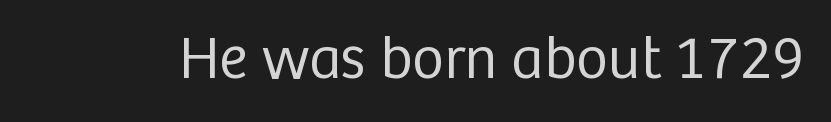
Spacing between characters is what you'd get straight out of the box. Nothing sits at the stroke ends, so this counts as sans-serif. Ascenders rise straight up at ninety degrees. The passage shown is not underscored anywhere. Summary of weight: not heavy and not bold. Proportional: the letters do not fall into vertical columns.
